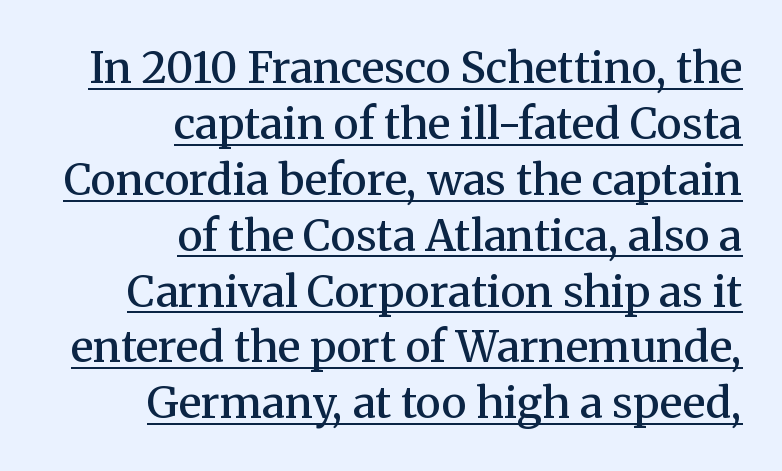
{"serif": "yes", "italic": "no", "bold": "semi", "weight": "semibold", "width": "normal", "stroke_contrast": "medium", "x_height": "medium", "monospaced": "no", "underline": "yes", "align": "right", "line_spacing": "normal", "line_spacing_ratio": 1.3, "letter_spacing": "normal", "letter_spacing_em": 0.0, "glyph_px": 43}
